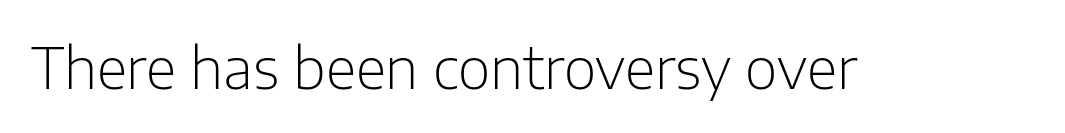
Each letter keeps its own natural width here, so spacing adapts to shape. Type style note: lacks serifs. Designer's note — italics off, roman on. This rendering leaves character spacing at its baseline value. The letters look calm and open, with moderate or lighter stems.
